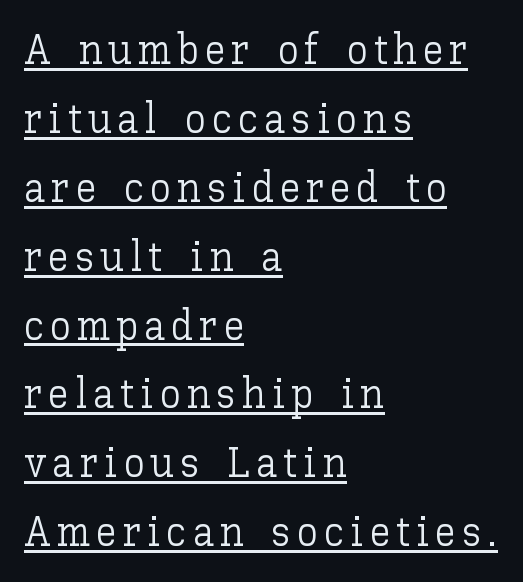
This sample has the flowing, uneven cadence of proportional lettering. The sample's only ornament is a line tracing under the words. Ordinary non-slanted type is in use. No letter is thick-stroked: the sample isn't bold. Is there much room between lines? A standard amount, neither cramped nor airy.
